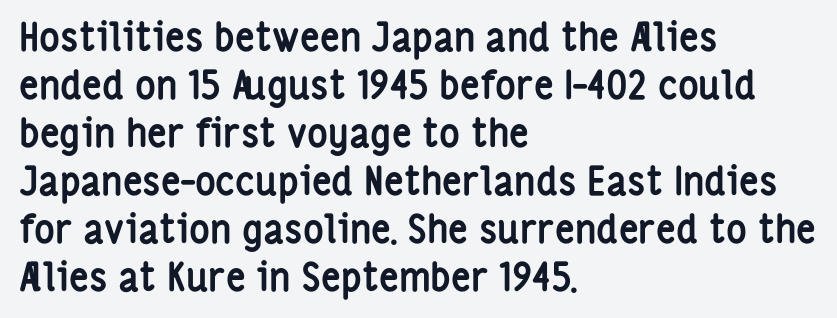
Q: Is the text bold? A: Yes.
Q: Is the text italic (slanted)? A: No, it is upright.
Q: Is the typeface a serif or a sans-serif typeface? A: Sans-serif.
Q: Is the text underlined? A: No.
Q: How is the paragraph aligned? A: Left-aligned.
Q: Is the spacing between letters normal or unusually wide? A: Normal.
Q: Width (condensed, normal, or wide)? A: Condensed.
Q: Stroke contrast? A: Low.
Q: x-height? A: Medium.
Q: Monospaced? A: No.
